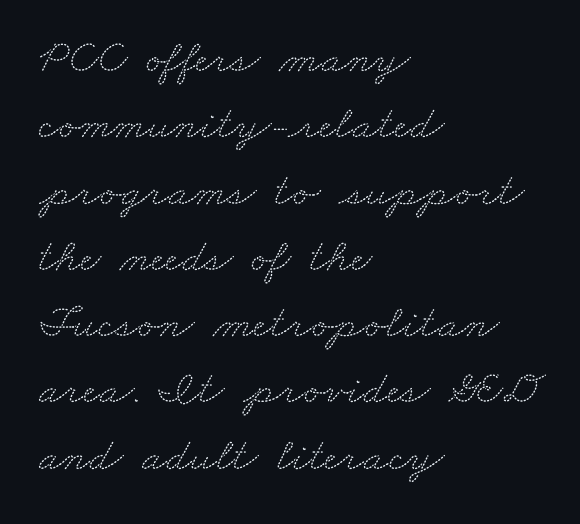
{"serif": "yes", "width": "wide", "stroke_contrast": "medium", "x_height": "small", "monospaced": "no", "underline": "no", "align": "left", "line_spacing": "normal", "line_spacing_ratio": 1.41, "letter_spacing": "normal", "letter_spacing_em": 0.0, "glyph_px": 47}
